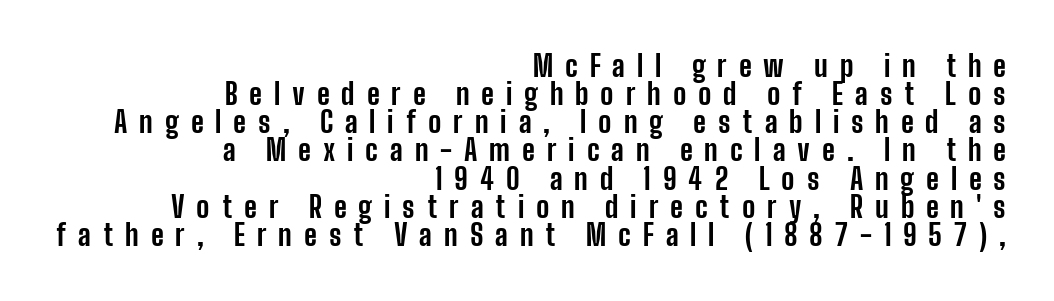
{"serif": "no", "italic": "no", "bold": "yes", "weight": "bold", "width": "condensed", "stroke_contrast": "low", "x_height": "medium", "monospaced": "no", "underline": "no", "align": "right", "line_spacing": "tight", "line_spacing_ratio": 0.97, "letter_spacing": "wide", "letter_spacing_em": 0.41, "glyph_px": 29}
